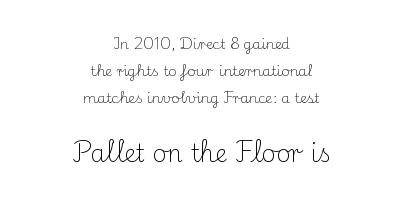
Q: Is the text bold? A: No.
Q: Is the text italic (slanted)? A: No, it is upright.
Q: Is the text underlined? A: No.
Q: How is the paragraph aligned? A: Centered.
Q: Is the spacing between letters normal or unusually wide? A: Normal.
Q: Is the spacing between lines tight, normal or loose? A: Loose.
Q: Which block of text is set in a larger size, the first (top) or the second (bottom)? A: The second (bottom) one.
